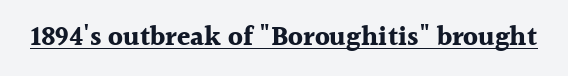
Q: Is the text bold? A: Yes.
Q: Is the text italic (slanted)? A: No, it is upright.
Q: Is the text underlined? A: Yes.
Q: Is the spacing between letters normal or unusually wide? A: Normal.
